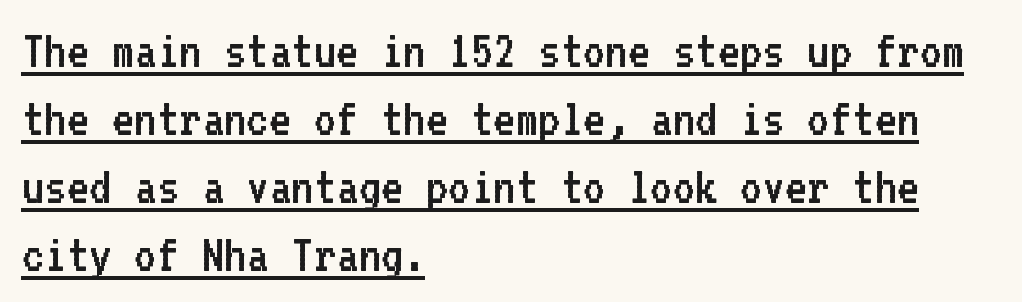
{"serif": "no", "italic": "no", "bold": "no", "weight": "regular", "width": "normal", "stroke_contrast": "low", "x_height": "medium", "monospaced": "yes", "underline": "yes", "align": "left", "line_spacing": "normal", "line_spacing_ratio": 1.26, "letter_spacing": "normal", "letter_spacing_em": 0.0, "glyph_px": 54}
